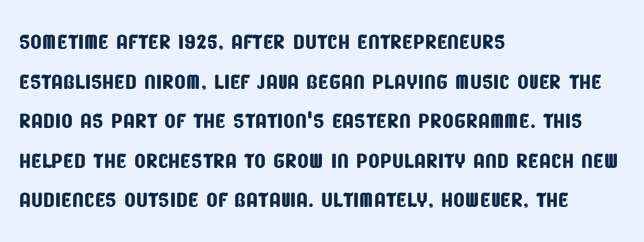
{"serif": "no", "width": "condensed", "stroke_contrast": "low", "x_height": "large", "monospaced": "no", "underline": "no", "align": "left", "line_spacing": "normal", "line_spacing_ratio": 1.32, "letter_spacing": "normal", "letter_spacing_em": 0.0, "glyph_px": 30}
